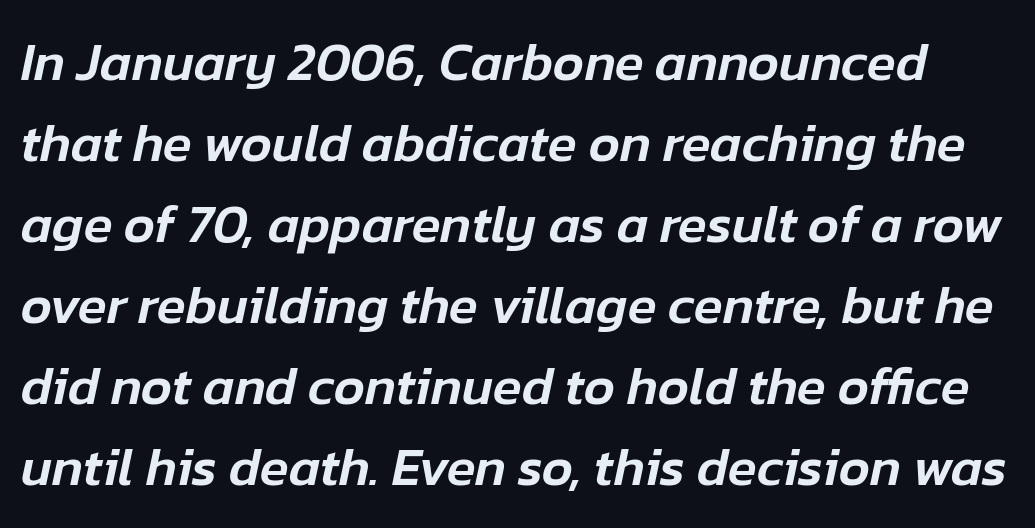
Leading: standard. The face used here is rendered with its standard letterfit. The baseline area is clear. Varying glyph widths throughout — classic text-font behaviour. The glyphs look as if they've been sheared to an angle.
